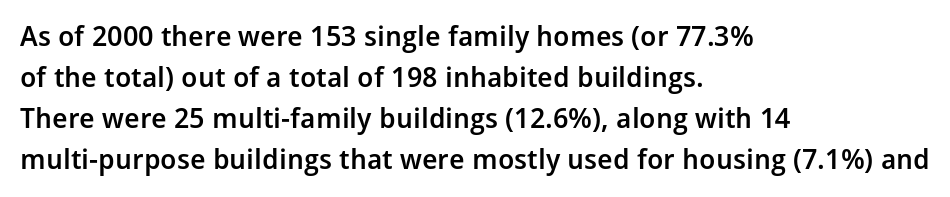
Q: Is the text bold? A: Semi-bold.
Q: Is the text italic (slanted)? A: No, it is upright.
Q: Is the typeface a serif or a sans-serif typeface? A: Sans-serif.
Q: Is the text underlined? A: No.
Q: How is the paragraph aligned? A: Left-aligned.
Q: Is the spacing between letters normal or unusually wide? A: Normal.
Q: Is the spacing between lines tight, normal or loose? A: Normal.
Q: Width (condensed, normal, or wide)? A: Normal.
Q: Stroke contrast? A: Low.
Q: x-height? A: Medium.
Q: Monospaced? A: No.
